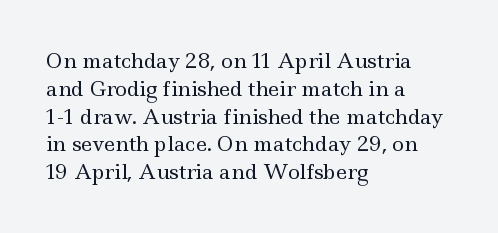
{"italic": "no", "bold": "no", "underline": "no", "align": "left", "line_spacing": "normal", "line_spacing_ratio": 1.39, "letter_spacing": "normal", "letter_spacing_em": 0.0, "glyph_px": 20}
